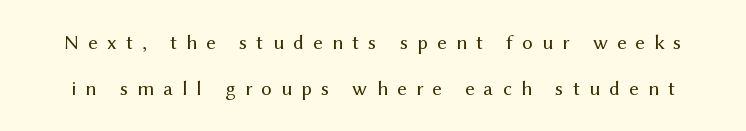
Q: Is the text bold? A: No.
Q: Is the text italic (slanted)? A: No, it is upright.
Q: Is the text underlined? A: No.
Q: Is the spacing between letters normal or unusually wide? A: Unusually wide.
Q: Is the spacing between lines tight, normal or loose? A: Loose.
